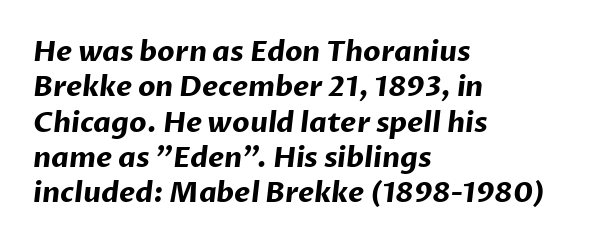
{"serif": "no", "bold": "yes", "weight": "bold", "width": "normal", "stroke_contrast": "low", "x_height": "medium", "monospaced": "no", "underline": "no", "align": "left", "line_spacing": "normal", "line_spacing_ratio": 1.26, "letter_spacing": "normal", "letter_spacing_em": 0.0, "glyph_px": 28}
